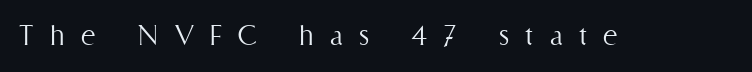
The image shows 34 px light, condensed type, upright; set unusually wide letter spacing (+0.48 em), not underlined; medium stroke contrast and a medium x-height.
